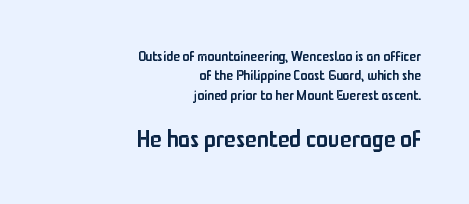
Q: Is the text bold? A: Semi-bold.
Q: Is the text italic (slanted)? A: No, it is upright.
Q: Is the text underlined? A: No.
Q: How is the paragraph aligned? A: Right-aligned.
Q: Is the spacing between letters normal or unusually wide? A: Normal.
Q: Is the spacing between lines tight, normal or loose? A: Normal.
Q: Which block of text is set in a larger size, the first (top) or the second (bottom)? A: The second (bottom) one.
